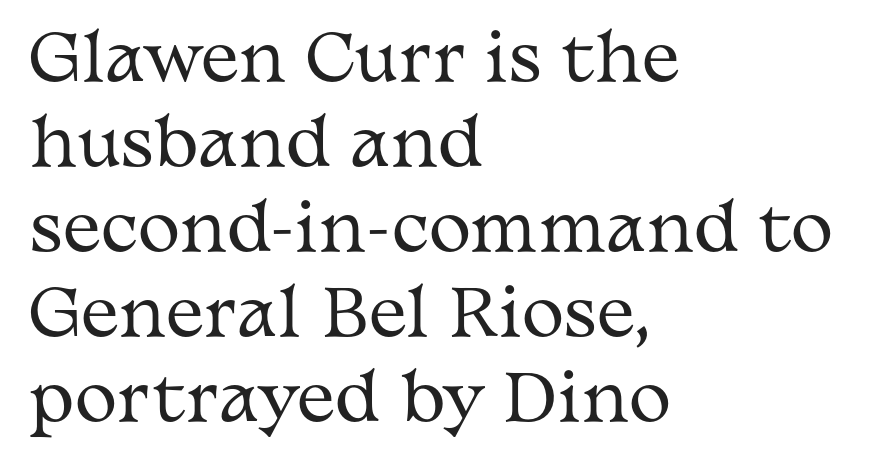
{"serif": "yes", "italic": "no", "bold": "no", "weight": "regular", "width": "wide", "stroke_contrast": "medium", "x_height": "medium", "monospaced": "no", "underline": "no", "align": "left", "line_spacing": "normal", "line_spacing_ratio": 1.33, "letter_spacing": "normal", "letter_spacing_em": 0.0, "glyph_px": 64}
